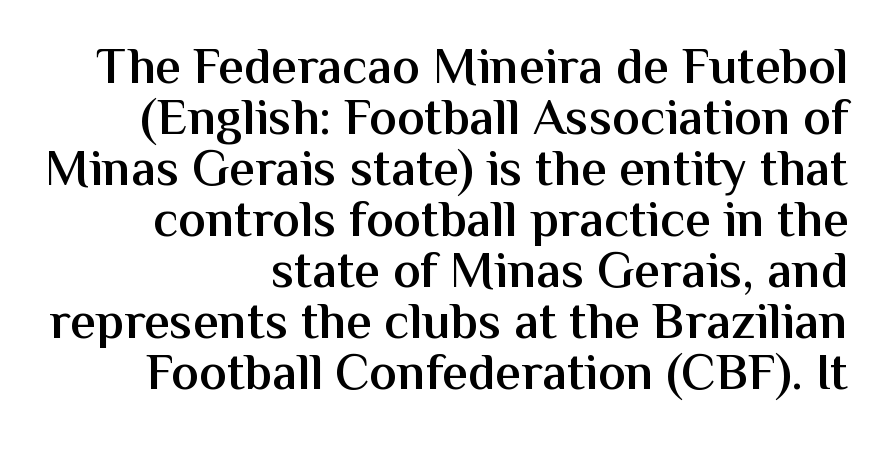
The image shows 51 px semibold sans-serif type, upright; set right-aligned, tight line spacing (1.0x), normal letter spacing, not underlined; medium stroke contrast and a medium x-height.
